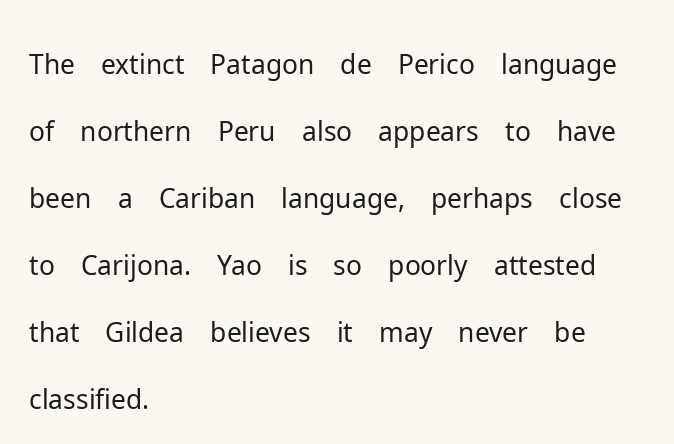
The image shows 54 px light sans-serif type, upright; set left-aligned, line spacing 1.24x, normal letter spacing, not underlined; low stroke contrast and a medium x-height.
